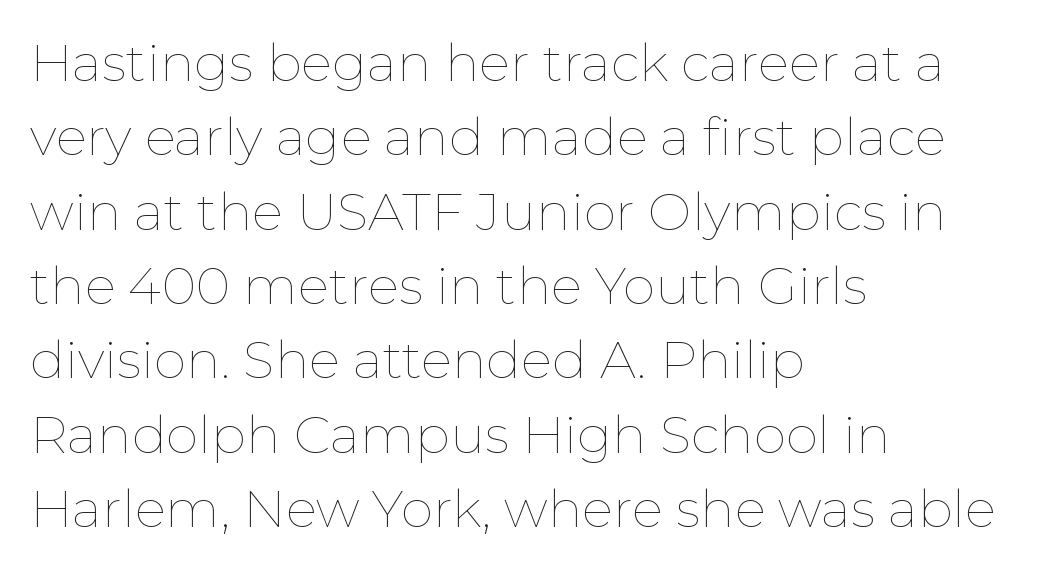
The image shows 52 px thin type, upright; set left-aligned, normal line spacing (1.43x), normal letter spacing, not underlined; low stroke contrast and a medium x-height.
